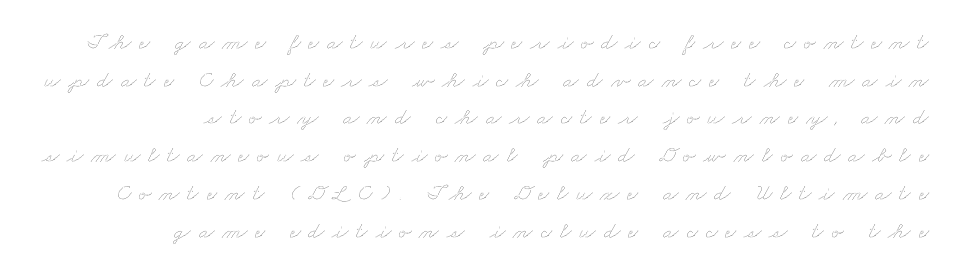
Q: Is the text bold? A: No.
Q: Is the text underlined? A: No.
Q: How is the paragraph aligned? A: Right-aligned.
Q: Is the spacing between letters normal or unusually wide? A: Unusually wide.
Q: Is the spacing between lines tight, normal or loose? A: Normal.
